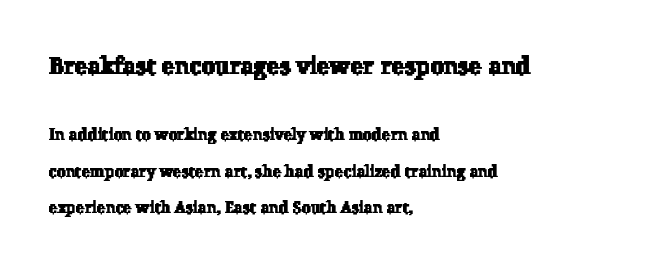
Which chunk is bigger? The first one — the top block dwarfs the bottom. You could call the tracking neutral — neither tight nor loose. The specimen omits any rule beneath the text block's lines. The space between consecutive lines is lavish. A student would call this left alignment; a typographer would say flush left, rag right.
